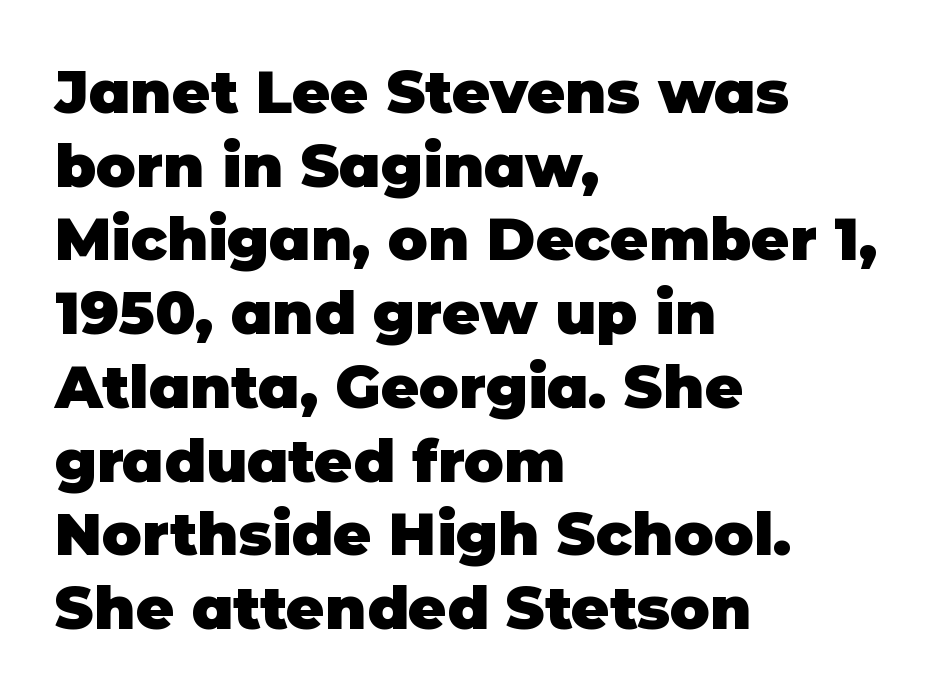
The image shows 59 px heavy sans-serif type, upright; set left-aligned, normal line spacing (1.25x), normal letter spacing, not underlined; low stroke contrast and a large x-height.
